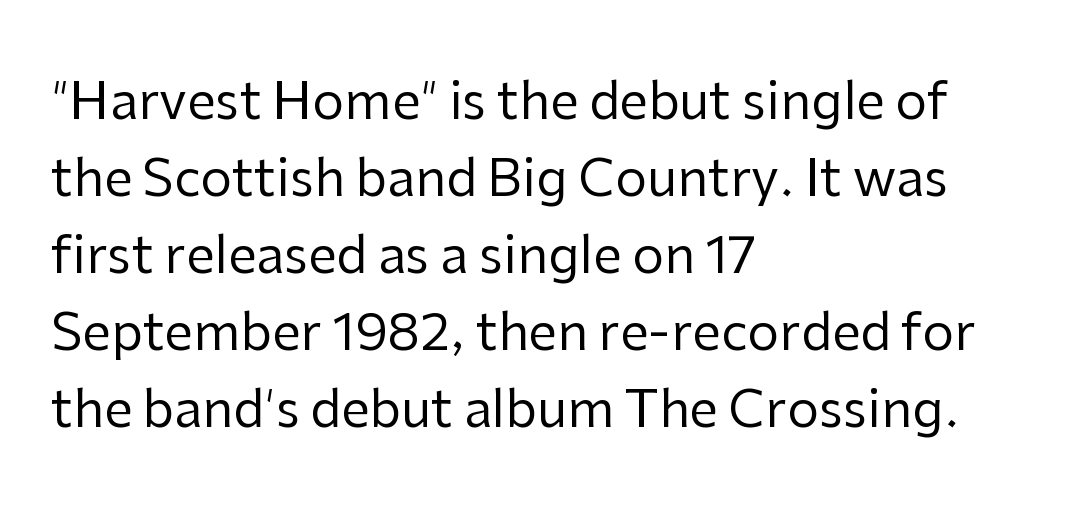
Nothing unusual about the tracking: characters are spaced as the font intends. Ordinary non-slanted type is in use. Interline gaps are of average width in this sample. Left-aligned paragraph, ragged on the right.
